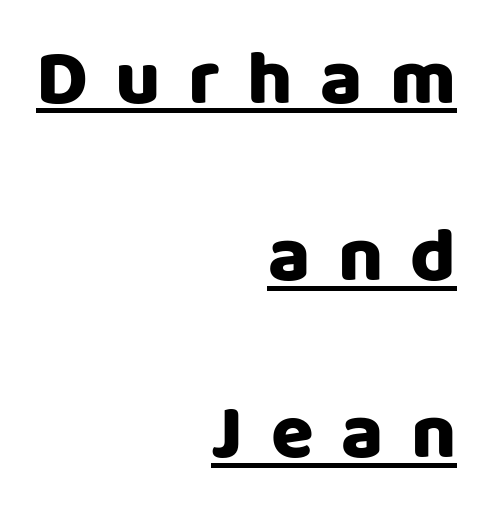
{"serif": "no", "italic": "no", "width": "normal", "stroke_contrast": "low", "x_height": "large", "monospaced": "no", "underline": "yes", "align": "right", "line_spacing": "loose", "line_spacing_ratio": 2.27, "letter_spacing": "wide", "letter_spacing_em": 0.35, "glyph_px": 78}
